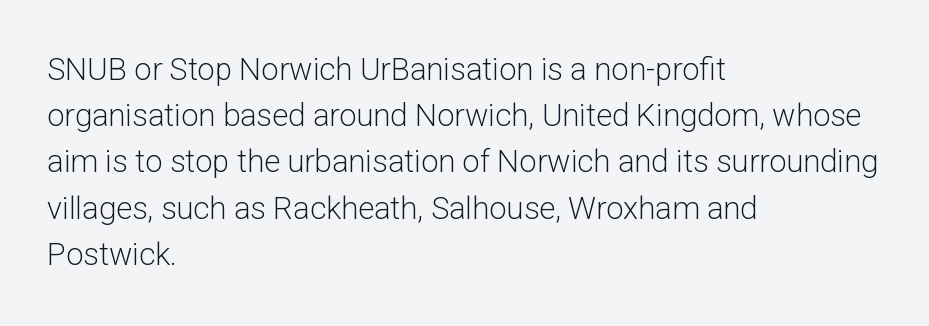
{"serif": "no", "italic": "no", "bold": "no", "weight": "light", "width": "normal", "stroke_contrast": "low", "x_height": "medium", "monospaced": "no", "underline": "no", "align": "left", "line_spacing": "normal", "line_spacing_ratio": 1.49, "letter_spacing": "normal", "letter_spacing_em": 0.0, "glyph_px": 31}
